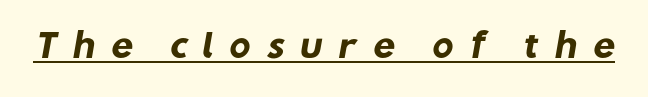
The image shows 32 px heavy sans-serif type; set unusually wide letter spacing (+0.47 em), underlined; low stroke contrast and a medium x-height.
